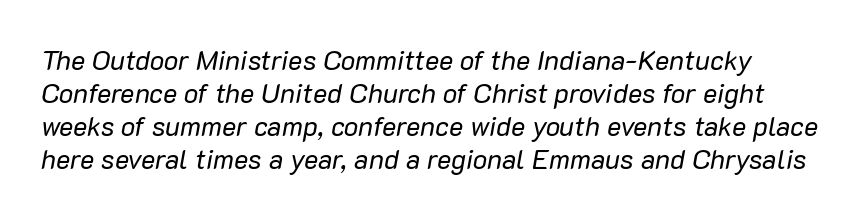
The image shows 27 px text type, italic (leaning right); set line spacing 1.22x, normal letter spacing, not underlined.
